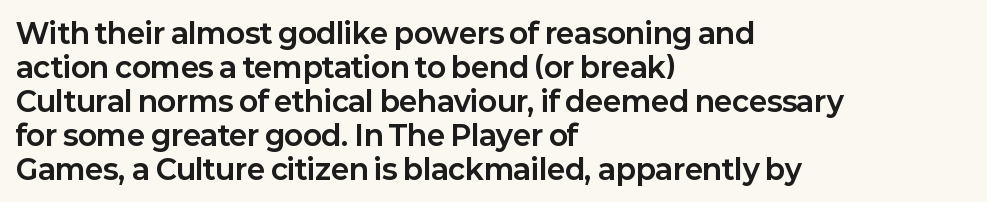
{"serif": "no", "italic": "no", "bold": "yes", "weight": "bold", "width": "normal", "stroke_contrast": "low", "x_height": "medium", "monospaced": "no", "underline": "no", "align": "left", "line_spacing_ratio": 1.21, "letter_spacing": "normal", "letter_spacing_em": 0.0, "glyph_px": 28}
